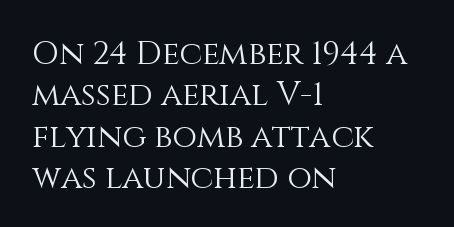
A typesetter would call this proportional, since set widths differ per character. Short note: letters normally spaced. Teacher's note: observe the even left margin — that is flush-left alignment. A quiet, ordinary-to-light weight characterises the typeface. Is there much room between lines? A standard amount, neither cramped nor airy.
